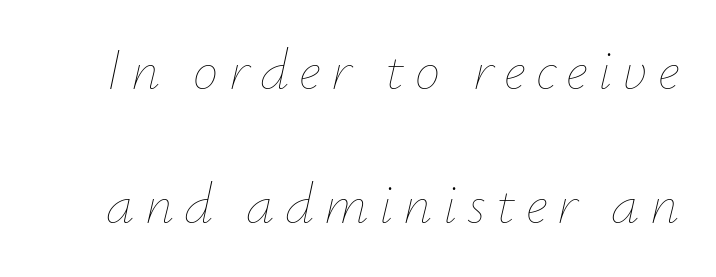
{"italic": "yes", "lean": "right", "slant_degrees": 12, "bold": "no", "weight": "thin", "width": "normal", "stroke_contrast": "low", "x_height": "small", "monospaced": "no", "underline": "no", "line_spacing": "loose", "line_spacing_ratio": 2.35, "glyph_px": 57}
